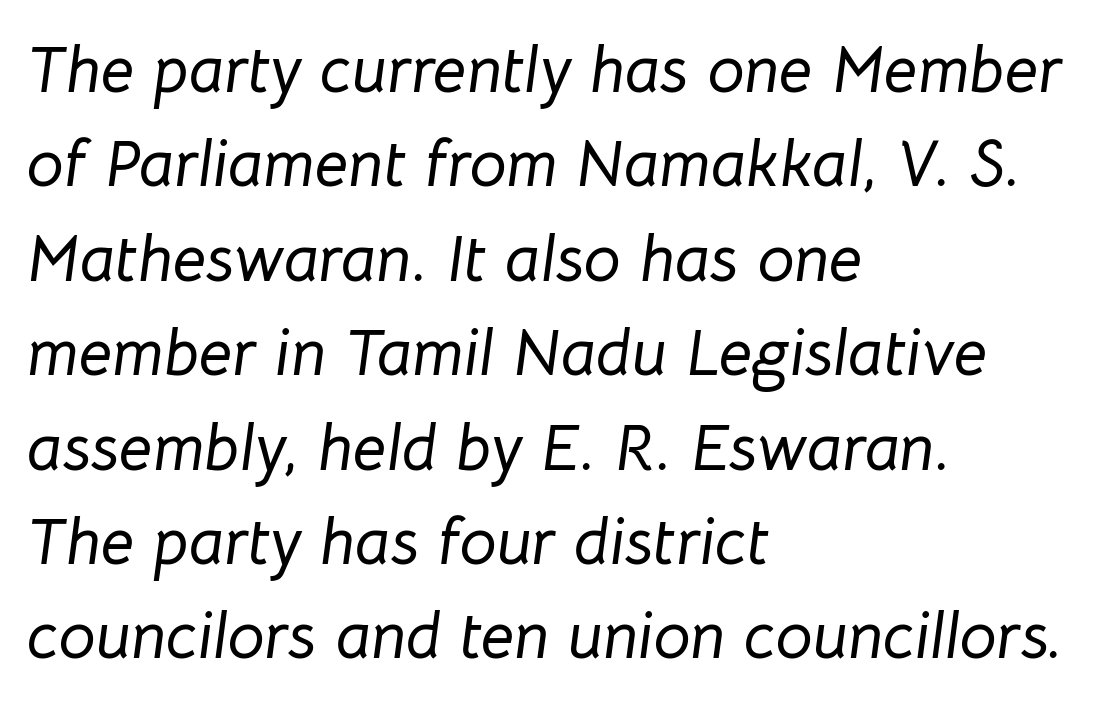
Q: Is the text italic (slanted)? A: Yes, it leans right by about 8 degrees.
Q: Is the text underlined? A: No.
Q: How is the paragraph aligned? A: Left-aligned.
Q: Is the spacing between letters normal or unusually wide? A: Normal.
Q: Is the spacing between lines tight, normal or loose? A: Normal.
Q: Width (condensed, normal, or wide)? A: Normal.
Q: Stroke contrast? A: Low.
Q: x-height? A: Medium.
Q: Monospaced? A: No.
